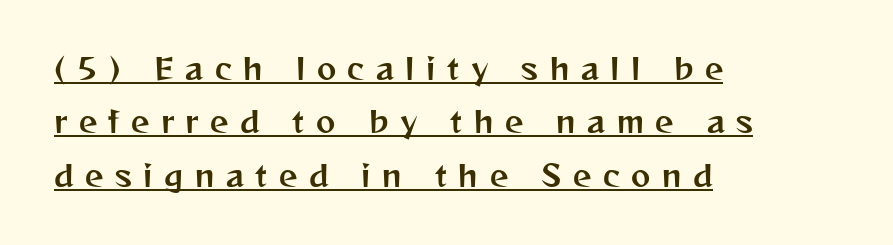
The image shows 29 px sans-serif type, upright; set left-aligned, line spacing 1.84x, unusually wide letter spacing (+0.4 em), underlined; medium stroke contrast and a medium x-height.
